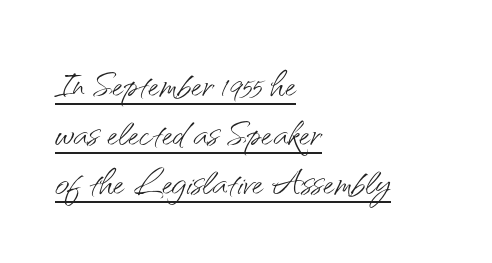
{"serif": "no", "bold": "no", "weight": "light", "width": "normal", "stroke_contrast": "medium", "x_height": "small", "monospaced": "no", "underline": "yes", "align": "left", "line_spacing": "tight", "line_spacing_ratio": 1.0, "letter_spacing": "normal", "letter_spacing_em": 0.0, "glyph_px": 49}
